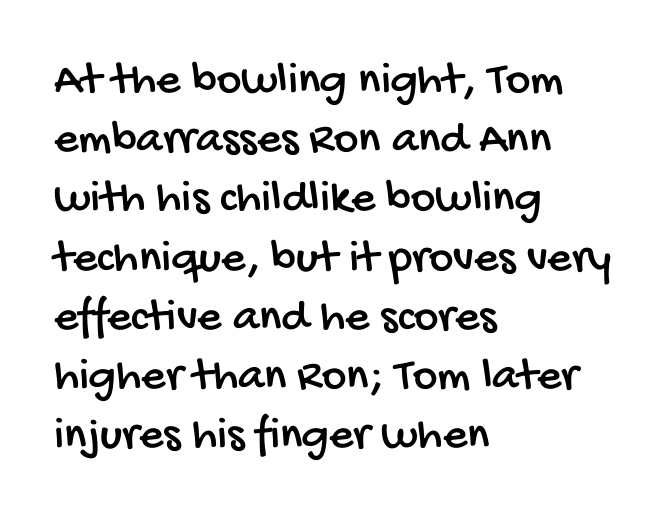
{"serif": "no", "width": "condensed", "stroke_contrast": "low", "x_height": "large", "monospaced": "no", "underline": "no", "align": "left", "line_spacing": "normal", "line_spacing_ratio": 1.26, "letter_spacing": "normal", "letter_spacing_em": 0.0, "glyph_px": 47}
